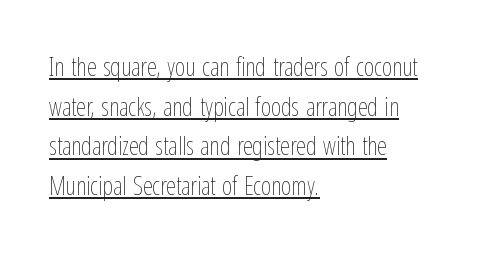
Q: Is the text bold? A: No.
Q: Is the text italic (slanted)? A: No, it is upright.
Q: Is the text underlined? A: Yes.
Q: How is the paragraph aligned? A: Left-aligned.
Q: Is the spacing between letters normal or unusually wide? A: Normal.
Q: Is the spacing between lines tight, normal or loose? A: Normal.
